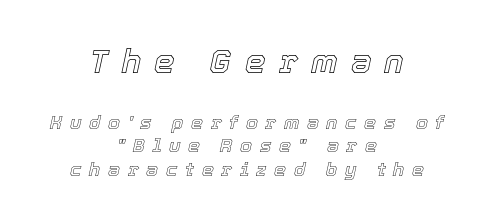
The image shows 33 px text type, italic (leaning right); set centered, normal line spacing (1.25x), unusually wide letter spacing (+0.4 em), not underlined; the first (top) block is 1.74x larger; a medium x-height.
